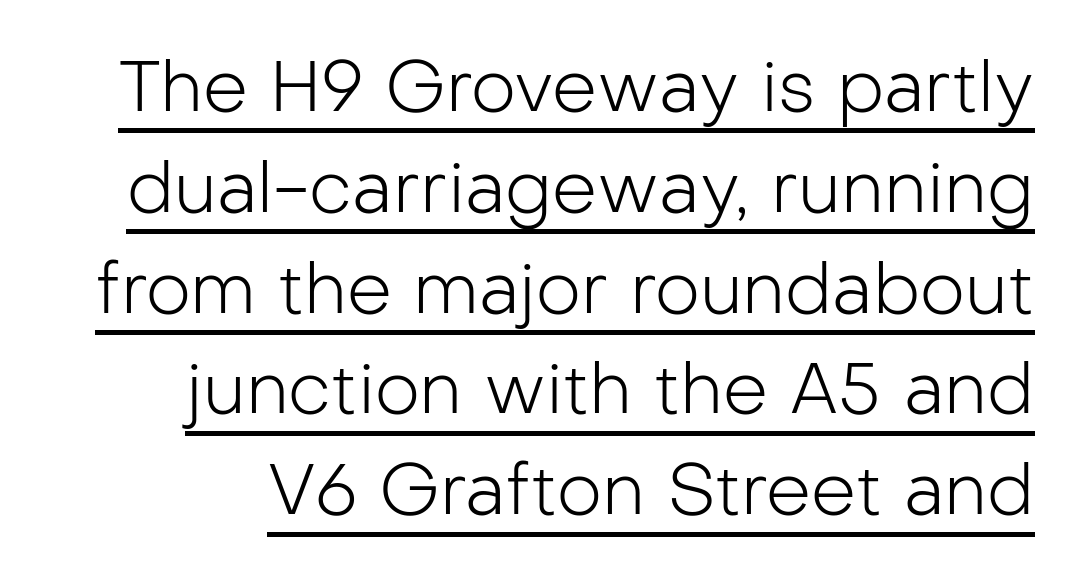
Notice how a bar underscores the lettering throughout. I'd call this a sans setting — the letters go barefoot. Students, observe: this is what conventionally led text looks like. The letterforms sit shoulder to shoulder at normal distance. A typesetter would mark this as roman, not italic. Do the characters align in a grid? No, the font is proportional.
